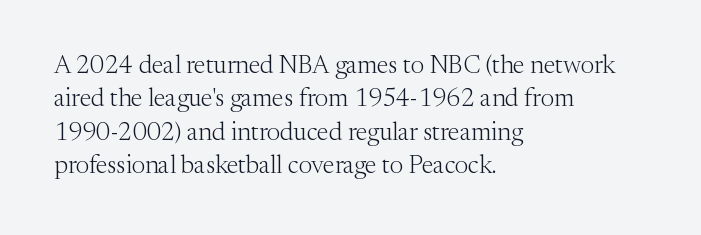
The image shows 25 px text type, upright; set left-aligned, normal line spacing (1.34x), normal letter spacing, not underlined.
